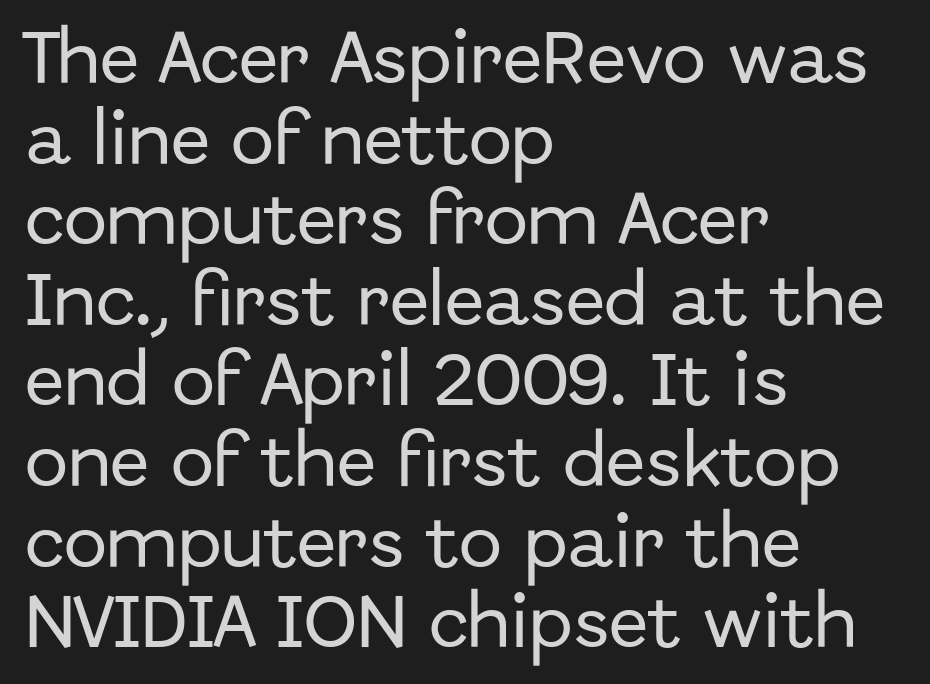
Note: no serifs on the glyphs. The compositor pushed each line to the left boundary. Is there any slant? The stems are plumb. Letter spacing: default. Varying glyph widths throughout — classic text-font behaviour. The string is rendered with underlining switched off.
